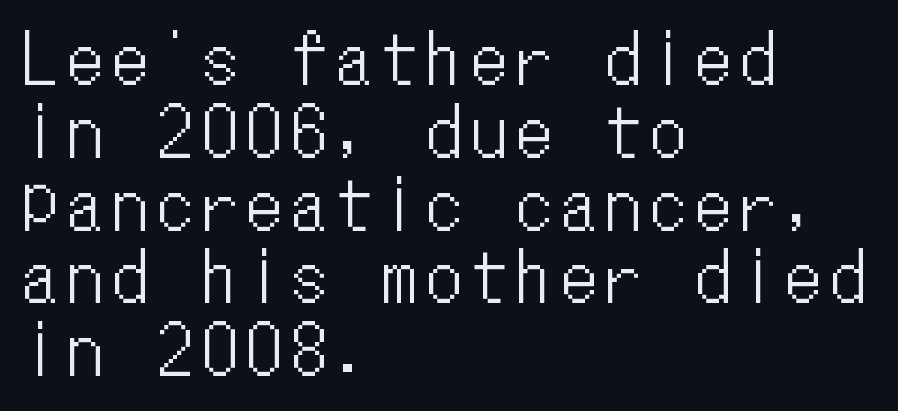
Typeset ragged right — the left edge is the straight one. Ordinary non-slanted type is in use. Every character here occupies the same horizontal width, giving the sample a typewriter-like rhythm. Leading is clearly below the norm, producing a dense column. Any mark beneath the type? The region is blank.
